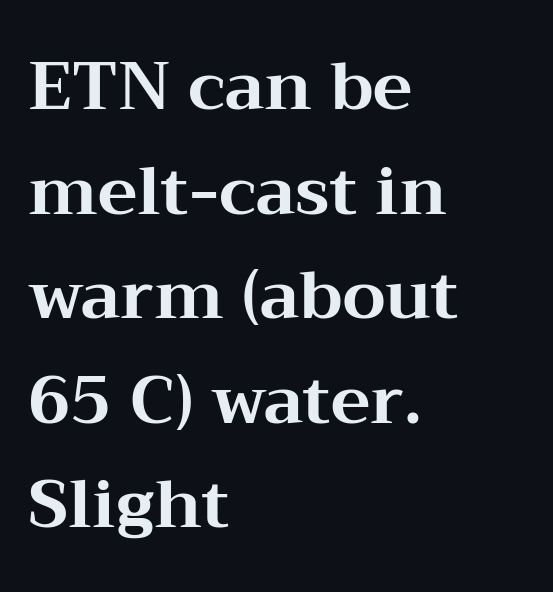
{"serif": "yes", "italic": "no", "bold": "yes", "weight": "bold", "width": "wide", "stroke_contrast": "medium", "x_height": "medium", "monospaced": "no", "underline": "no", "align": "left", "line_spacing": "normal", "line_spacing_ratio": 1.56, "letter_spacing": "normal", "letter_spacing_em": 0.0, "glyph_px": 67}
